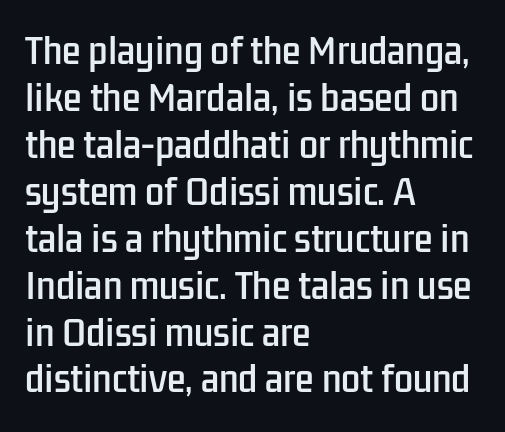
Q: Is the text italic (slanted)? A: No, it is upright.
Q: Is the typeface a serif or a sans-serif typeface? A: Sans-serif.
Q: Is the text underlined? A: No.
Q: How is the paragraph aligned? A: Left-aligned.
Q: Is the spacing between letters normal or unusually wide? A: Normal.
Q: Is the spacing between lines tight, normal or loose? A: Normal.
Q: Width (condensed, normal, or wide)? A: Condensed.
Q: Stroke contrast? A: Low.
Q: x-height? A: Medium.
Q: Monospaced? A: No.
